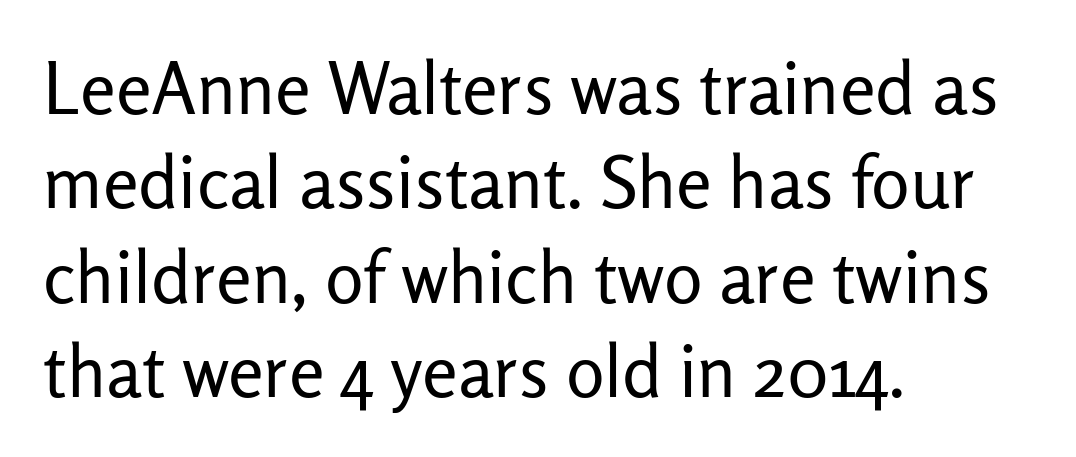
{"serif": "no", "italic": "no", "bold": "no", "weight": "regular", "width": "normal", "stroke_contrast": "low", "x_height": "medium", "monospaced": "no", "underline": "no", "align": "left", "line_spacing": "normal", "line_spacing_ratio": 1.31, "letter_spacing": "normal", "letter_spacing_em": 0.0, "glyph_px": 72}
